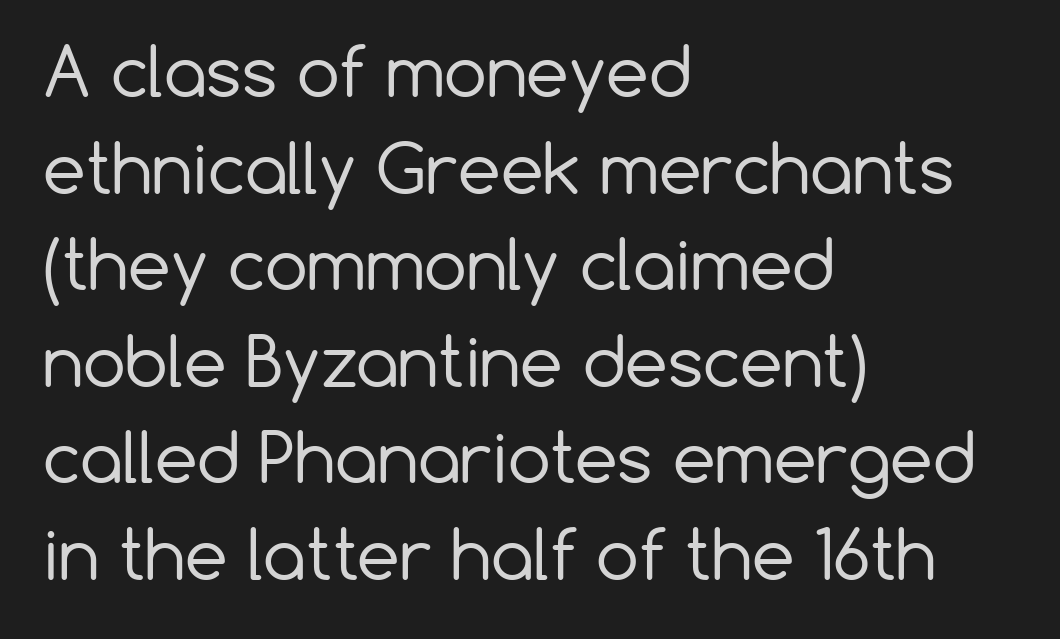
The rendering uses a moderate line-height, typical for paragraphs. The glyphs are unaccompanied by any horizontal stroke below them. You can tell from the bare stems that sans-serif type was used. The rendering keeps characters at their native spacing. The characters are drawn with everyday or finer stroke widths. The setting favours the left margin, as ordinary paragraphs usually do.
